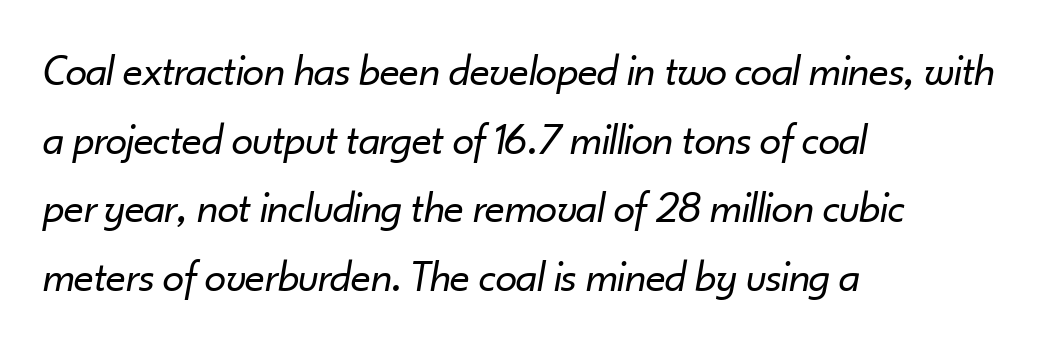
The image shows 44 px regular-weight type, italic (leaning right); set left-aligned, normal line spacing (1.56x), normal letter spacing, not underlined; low stroke contrast and a small x-height.
